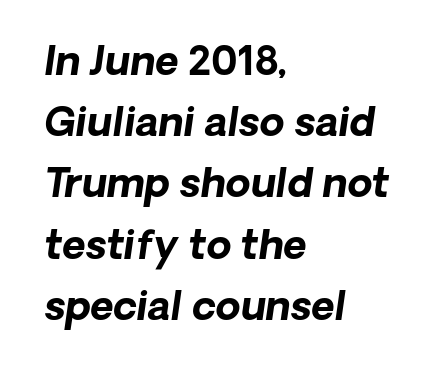
A full-strength bold gives these letters their thick strokes. Underline: absent. Is this a fixed-width face? No — the glyphs have proportional, varying widths. Tracking here is standard; glyphs follow each other at the usual distance. In terms of letterform style, serifs are entirely absent.
